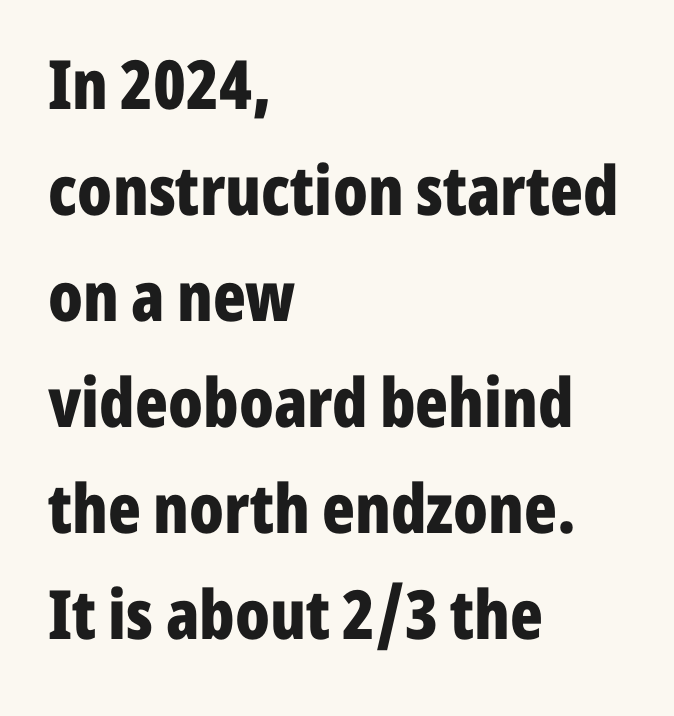
Q: Is the text bold? A: Yes.
Q: Is the text italic (slanted)? A: No, it is upright.
Q: Is the typeface a serif or a sans-serif typeface? A: Sans-serif.
Q: Is the text underlined? A: No.
Q: How is the paragraph aligned? A: Left-aligned.
Q: Is the spacing between letters normal or unusually wide? A: Normal.
Q: Is the spacing between lines tight, normal or loose? A: Normal.
Q: Width (condensed, normal, or wide)? A: Condensed.
Q: Stroke contrast? A: Low.
Q: x-height? A: Medium.
Q: Monospaced? A: No.
